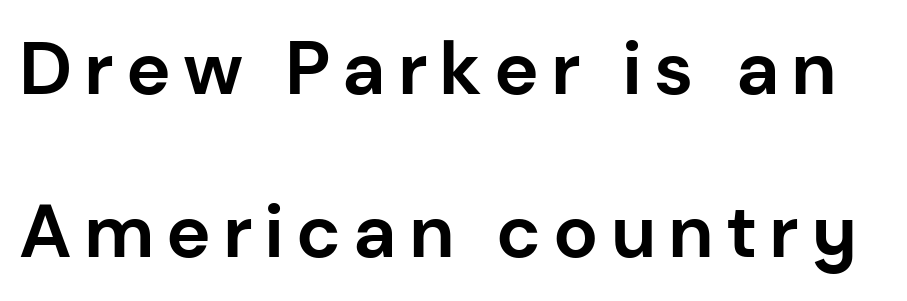
How would I describe the line gaps? Wide and relaxed. This sample uses a sans-serif face. Strokes here are thick enough to call this a true bold. Plain, unruled lines of type. This sample has the flowing, uneven cadence of proportional lettering. Quick note: not italic, upright.
